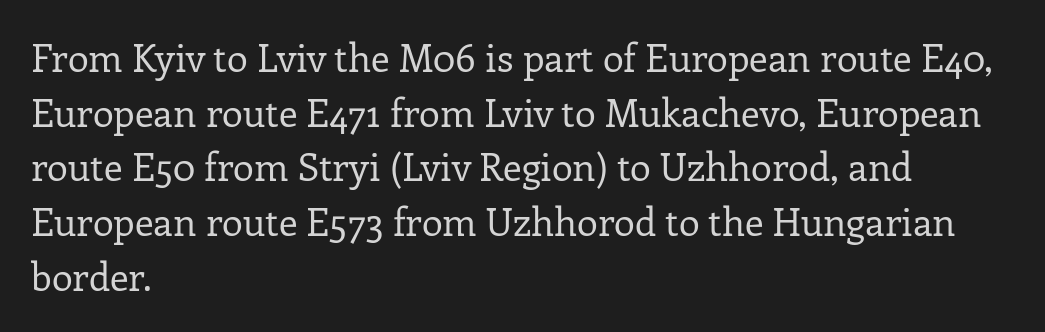
{"serif": "yes", "italic": "no", "bold": "no", "weight": "regular", "width": "normal", "stroke_contrast": "low", "x_height": "medium", "monospaced": "no", "underline": "no", "align": "left", "line_spacing": "normal", "line_spacing_ratio": 1.44, "letter_spacing": "normal", "letter_spacing_em": 0.0, "glyph_px": 38}
